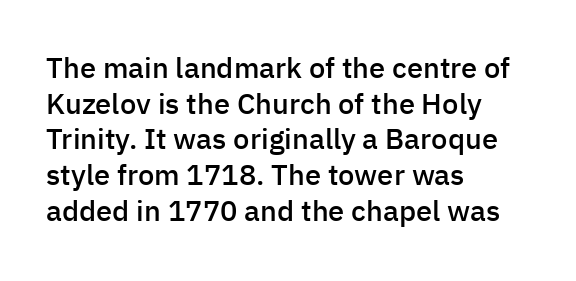
Q: Is the text bold? A: Semi-bold.
Q: Is the text italic (slanted)? A: No, it is upright.
Q: Is the typeface a serif or a sans-serif typeface? A: Sans-serif.
Q: Is the text underlined? A: No.
Q: How is the paragraph aligned? A: Left-aligned.
Q: Is the spacing between letters normal or unusually wide? A: Normal.
Q: Width (condensed, normal, or wide)? A: Normal.
Q: Stroke contrast? A: Low.
Q: x-height? A: Medium.
Q: Monospaced? A: No.
